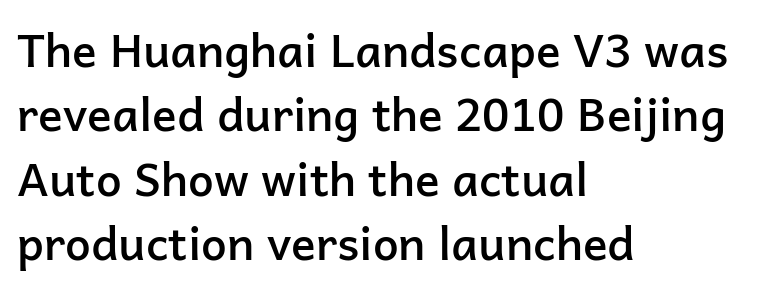
{"serif": "no", "italic": "no", "bold": "semi", "weight": "semibold", "width": "normal", "stroke_contrast": "low", "x_height": "medium", "monospaced": "no", "underline": "no", "align": "left", "line_spacing": "normal", "line_spacing_ratio": 1.4, "letter_spacing": "normal", "letter_spacing_em": 0.0, "glyph_px": 46}
